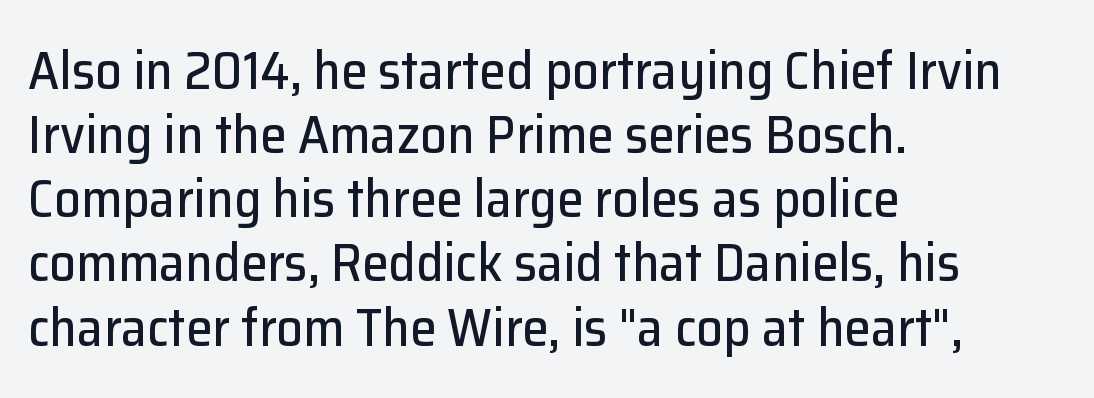
{"serif": "no", "italic": "no", "width": "normal", "stroke_contrast": "low", "x_height": "medium", "monospaced": "no", "underline": "no", "align": "left", "line_spacing_ratio": 1.21, "letter_spacing": "normal", "letter_spacing_em": 0.0, "glyph_px": 53}
